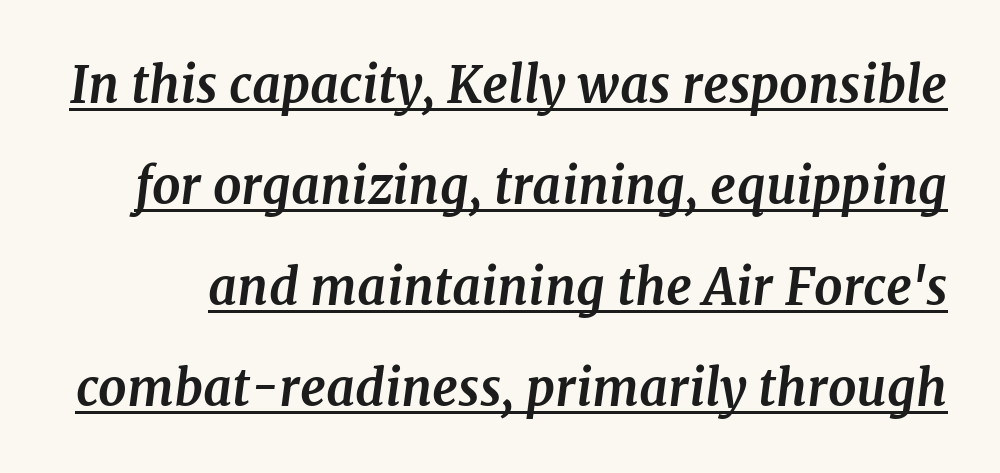
{"serif": "yes", "italic": "yes", "lean": "right", "slant_degrees": 7, "bold": "yes", "weight": "bold", "width": "normal", "stroke_contrast": "medium", "x_height": "medium", "monospaced": "no", "underline": "yes", "line_spacing": "loose", "line_spacing_ratio": 2.02, "letter_spacing": "normal", "letter_spacing_em": 0.0, "glyph_px": 50}
